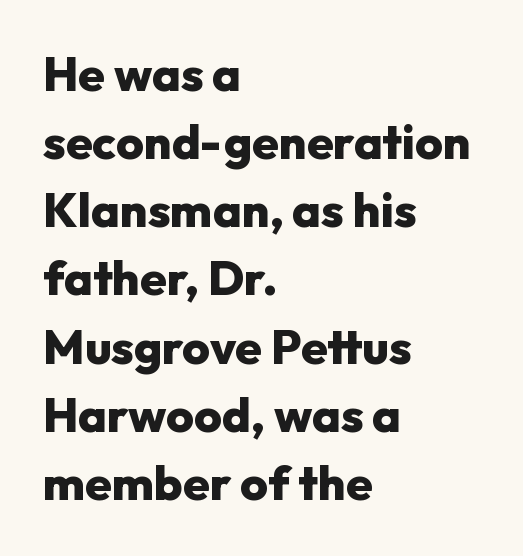
{"serif": "no", "italic": "no", "bold": "yes", "weight": "heavy", "width": "normal", "stroke_contrast": "low", "x_height": "medium", "monospaced": "no", "underline": "no", "align": "left", "line_spacing": "normal", "line_spacing_ratio": 1.42, "letter_spacing": "normal", "letter_spacing_em": 0.0, "glyph_px": 48}
